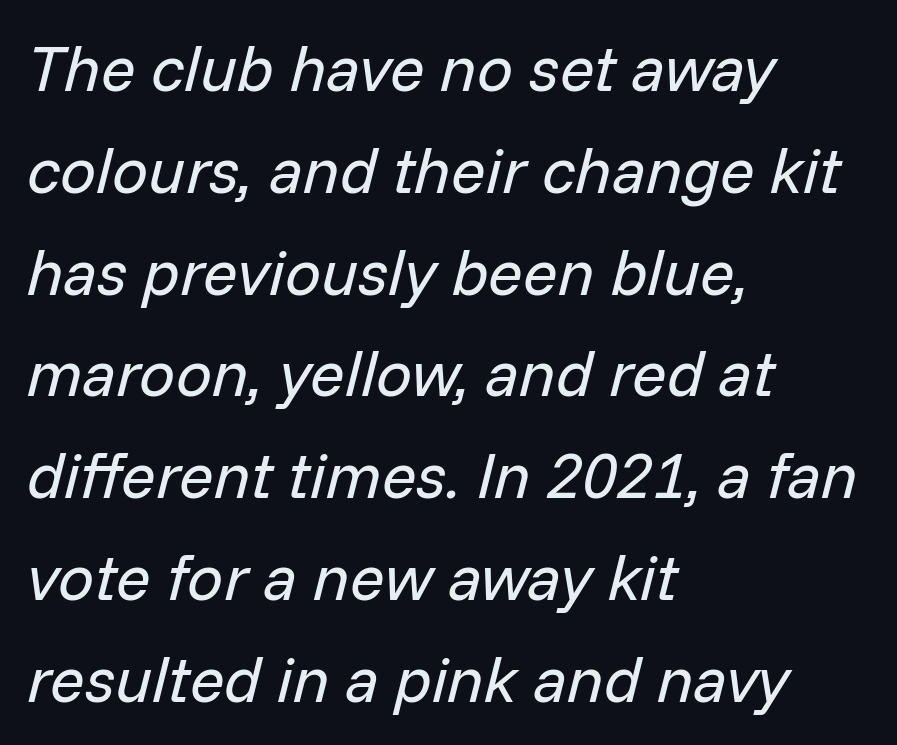
The rendering keeps characters at their native spacing. Each line starts at the same left margin while the right side varies. Honestly, there is no underline to notice here at all. Spacing verdict: proportional, widths tailored to each character.
